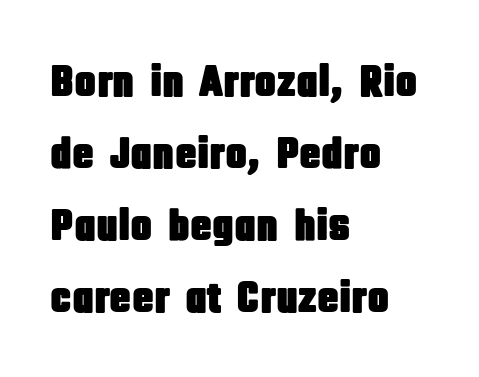
It's the straight-up-and-down kind of type. Normally led — the rows are evenly, conventionally spaced. Think of a printed novel: that variable character pitch is what you see here. This sample is left-justified, so line endings fall wherever the words run out. Regarding serifs, this sample does without them.
